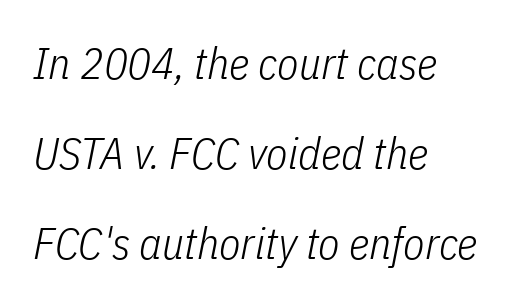
{"italic": "yes", "lean": "right", "slant_degrees": 11, "bold": "no", "weight": "light", "width": "condensed", "stroke_contrast": "low", "x_height": "medium", "monospaced": "no", "underline": "no", "align": "left", "line_spacing": "loose", "line_spacing_ratio": 2.05, "letter_spacing": "normal", "letter_spacing_em": 0.0, "glyph_px": 44}
